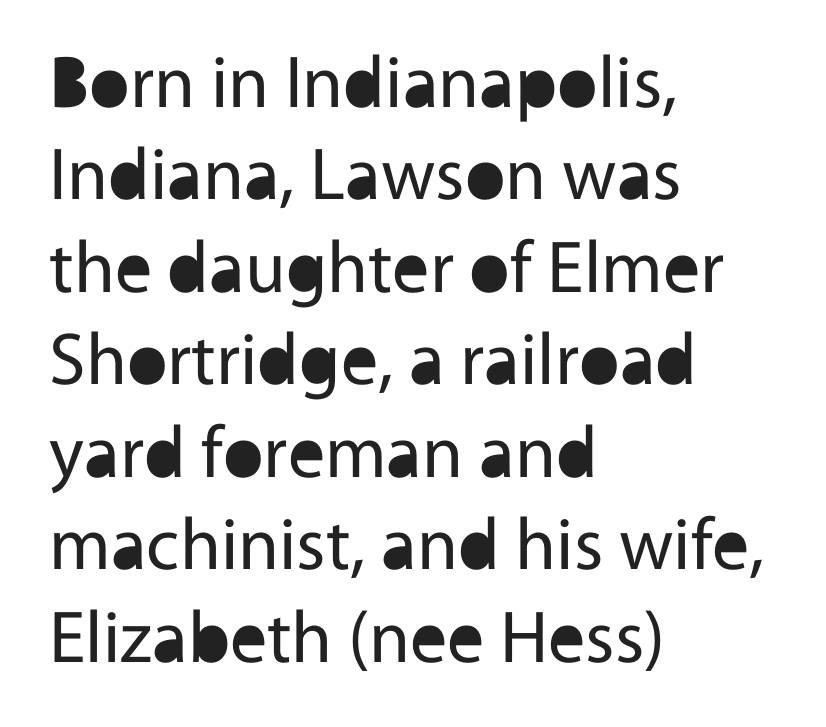
This is sans-serif lettering, the kind often seen on screens and signage. Type without underlining. Proportional: the letters do not fall into vertical columns. Here the glyphs are tracked normally, forming tight word shapes. The letters stand upright; this is a roman face. Regarding leading, the lines here are spaced in the standard way.
